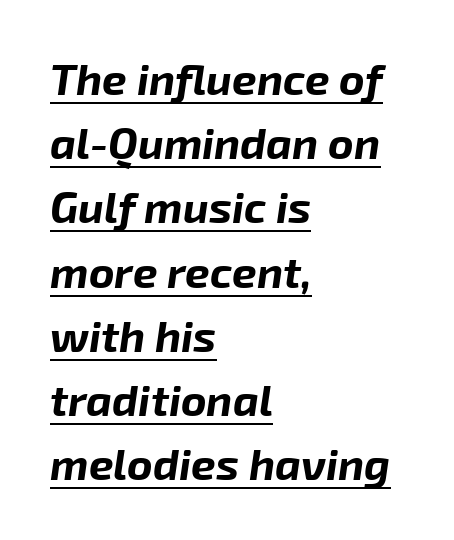
Q: Is the text bold? A: Yes.
Q: Is the text italic (slanted)? A: Yes, it leans right by about 8 degrees.
Q: Is the text underlined? A: Yes.
Q: How is the paragraph aligned? A: Left-aligned.
Q: Is the spacing between letters normal or unusually wide? A: Normal.
Q: Is the spacing between lines tight, normal or loose? A: Normal.
Q: Width (condensed, normal, or wide)? A: Normal.
Q: Stroke contrast? A: Low.
Q: x-height? A: Medium.
Q: Monospaced? A: No.
